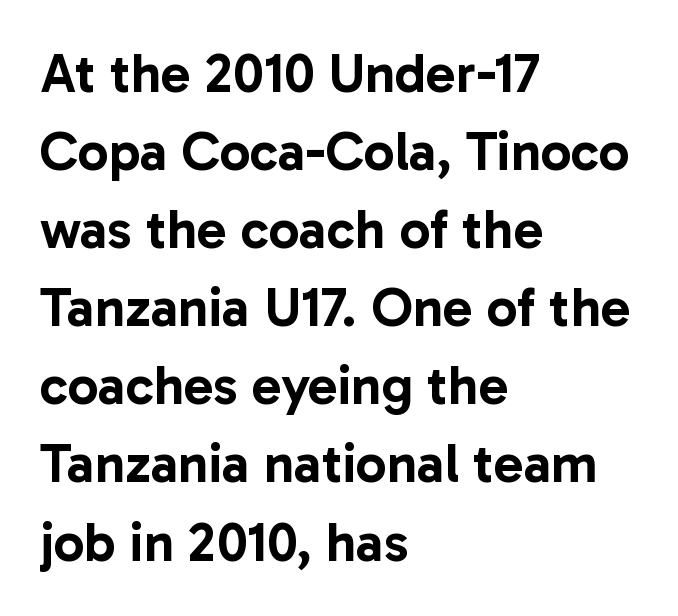
The face used here is a sans, in the tradition of grotesques and geometrics. A typesetter would call this proportional, since set widths differ per character. It's the straight-up-and-down kind of type. Anything drawn beneath the words? Only blank space.
